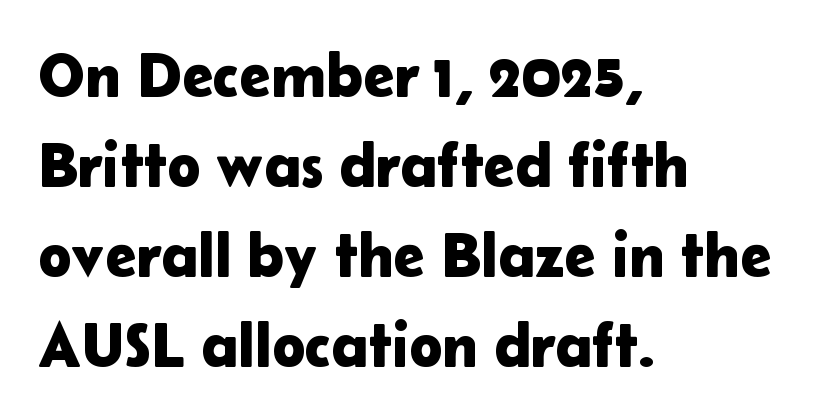
{"serif": "no", "italic": "no", "width": "normal", "stroke_contrast": "low", "x_height": "medium", "monospaced": "no", "underline": "no", "align": "left", "line_spacing": "normal", "line_spacing_ratio": 1.43, "letter_spacing": "normal", "letter_spacing_em": 0.0, "glyph_px": 63}
